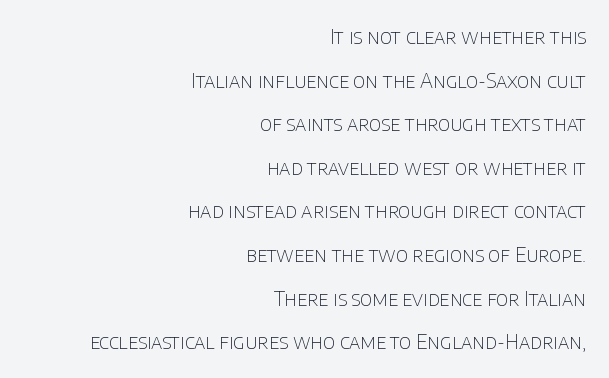
Horizontal bands of white between lines are thick stripes. Leftover space on each line is placed entirely before the opening word. Check under the words: just untouched page. It's the straight-up-and-down kind of type. A light-to-regular cut is what we see here.
